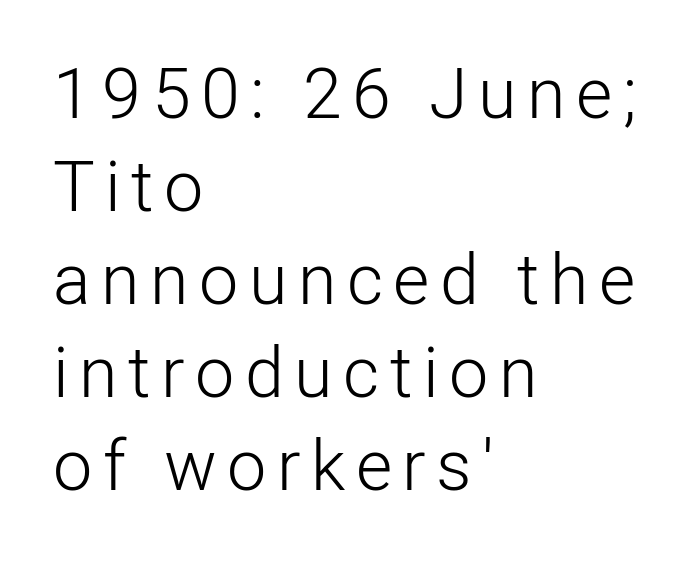
Q: Is the text bold? A: No.
Q: Is the text italic (slanted)? A: No, it is upright.
Q: Is the typeface a serif or a sans-serif typeface? A: Sans-serif.
Q: Is the text underlined? A: No.
Q: How is the paragraph aligned? A: Left-aligned.
Q: Is the spacing between lines tight, normal or loose? A: Normal.
Q: Width (condensed, normal, or wide)? A: Normal.
Q: Stroke contrast? A: Low.
Q: x-height? A: Medium.
Q: Monospaced? A: No.
